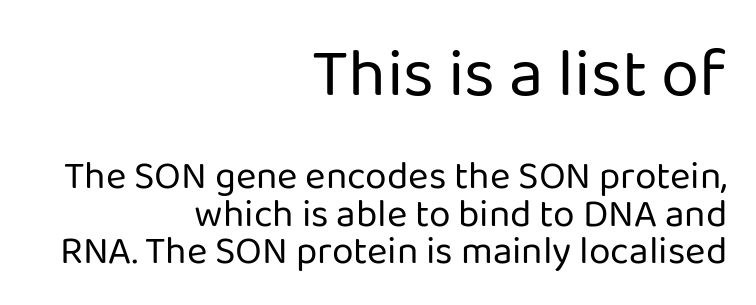
The image shows 69 px regular-weight sans-serif type, upright; set right-aligned, tight line spacing (0.96x), normal letter spacing, not underlined; the first (top) block is 1.77x larger; low stroke contrast and a medium x-height.
